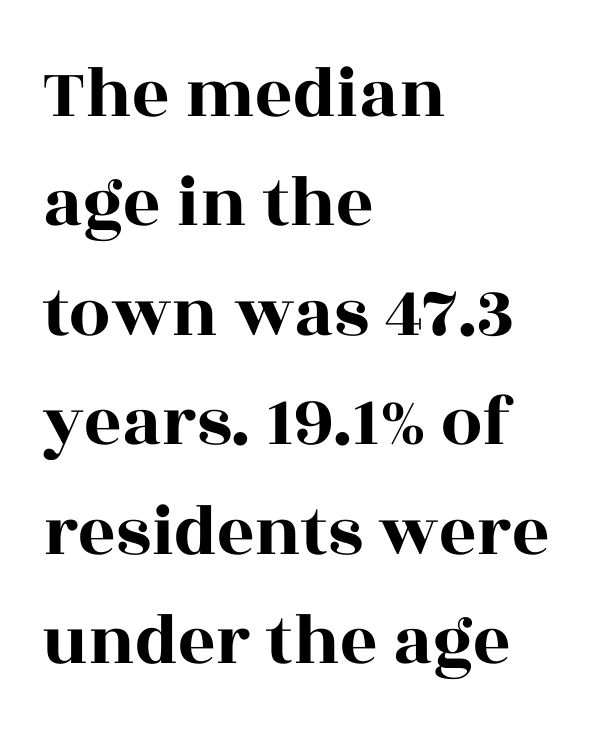
Q: Is the text italic (slanted)? A: No, it is upright.
Q: Is the typeface a serif or a sans-serif typeface? A: Serif.
Q: Is the text underlined? A: No.
Q: How is the paragraph aligned? A: Left-aligned.
Q: Is the spacing between letters normal or unusually wide? A: Normal.
Q: Is the spacing between lines tight, normal or loose? A: Normal.
Q: Width (condensed, normal, or wide)? A: Wide.
Q: x-height? A: Large.
Q: Monospaced? A: No.
